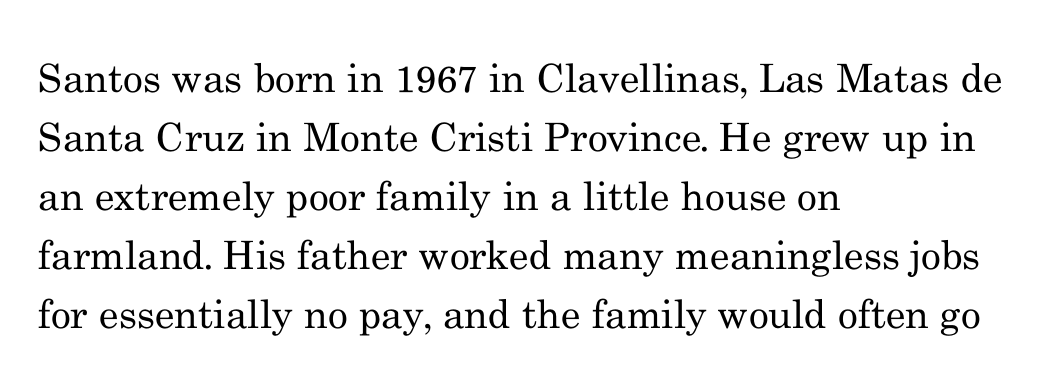
Q: Is the text bold? A: No.
Q: Is the text italic (slanted)? A: No, it is upright.
Q: Is the typeface a serif or a sans-serif typeface? A: Serif.
Q: Is the text underlined? A: No.
Q: How is the paragraph aligned? A: Left-aligned.
Q: Is the spacing between letters normal or unusually wide? A: Normal.
Q: Is the spacing between lines tight, normal or loose? A: Normal.
Q: Width (condensed, normal, or wide)? A: Normal.
Q: Stroke contrast? A: Medium.
Q: x-height? A: Small.
Q: Monospaced? A: No.
